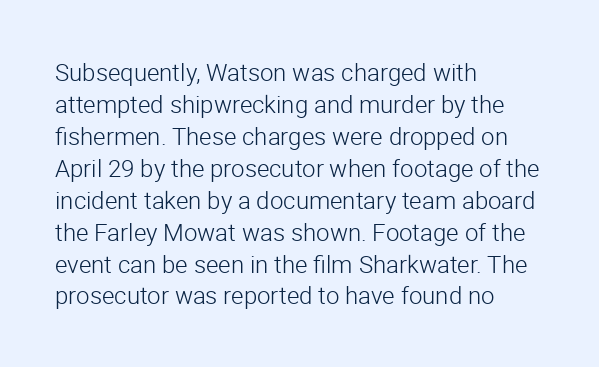
The image shows 24 px text type, upright; set left-aligned, normal line spacing (1.33x), normal letter spacing, not underlined.
